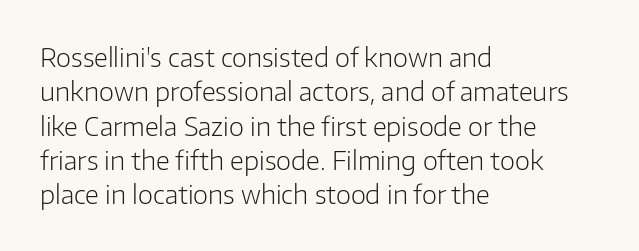
The image shows 26 px text type, upright; set left-aligned, normal line spacing (1.32x), normal letter spacing, not underlined.
